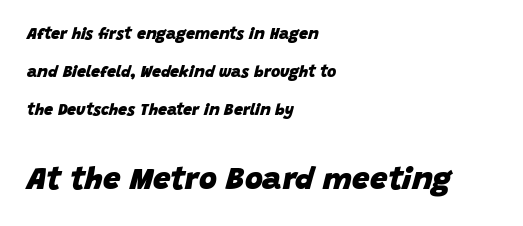
Q: Is the text bold? A: Yes.
Q: Is the text italic (slanted)? A: Yes, it leans right by about 15 degrees.
Q: Is the text underlined? A: No.
Q: How is the paragraph aligned? A: Left-aligned.
Q: Is the spacing between letters normal or unusually wide? A: Normal.
Q: Is the spacing between lines tight, normal or loose? A: Loose.
Q: Which block of text is set in a larger size, the first (top) or the second (bottom)? A: The second (bottom) one.
Q: Width (condensed, normal, or wide)? A: Normal.
Q: Stroke contrast? A: Low.
Q: x-height? A: Large.
Q: Monospaced? A: No.
